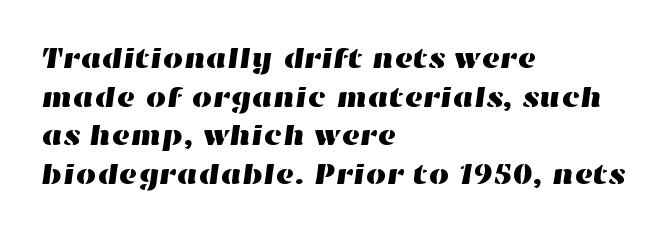
Tracking value appears to be zero — textbook default spacing. Line spacing here is normal. Casual observation: everything's shoved over to the left. The letters advance in unequal steps, a hallmark of proportional type. The area under the type is left untouched.
